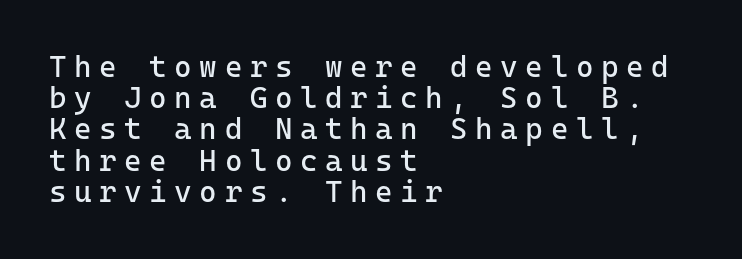
Q: Is the text bold? A: No.
Q: Is the text italic (slanted)? A: No, it is upright.
Q: Is the typeface a serif or a sans-serif typeface? A: Sans-serif.
Q: Is the text underlined? A: No.
Q: How is the paragraph aligned? A: Left-aligned.
Q: Is the spacing between letters normal or unusually wide? A: Unusually wide.
Q: Is the spacing between lines tight, normal or loose? A: Tight.
Q: Width (condensed, normal, or wide)? A: Normal.
Q: Stroke contrast? A: Low.
Q: x-height? A: Medium.
Q: Monospaced? A: Yes.
